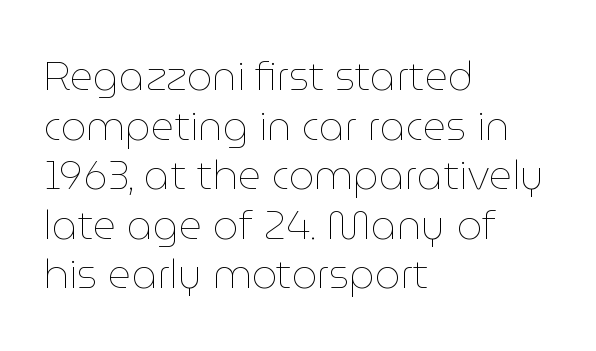
The image shows 40 px thin type, upright; set left-aligned, line spacing 1.24x, normal letter spacing, not underlined; low stroke contrast and a medium x-height.
